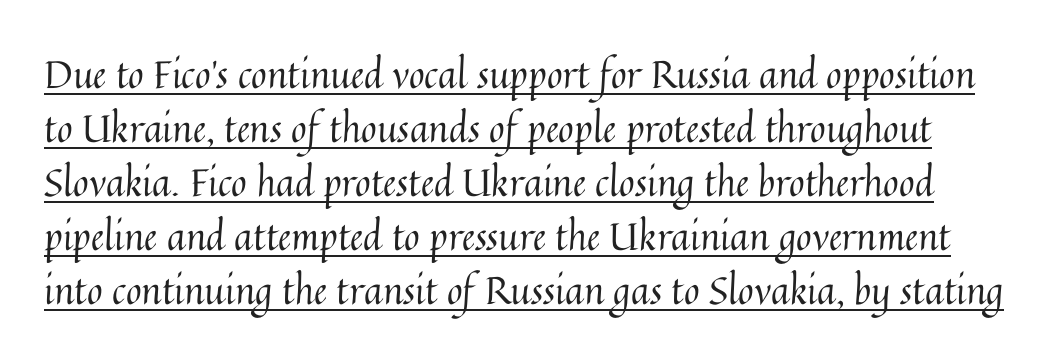
The letters sit at their default tracking, neither squeezed nor spread. Proportional: the letters do not fall into vertical columns. What decoration does the sample have? An underline. In terms of leading, this rendering sits right in the middle. Weight class: somewhere from thin through regular.
